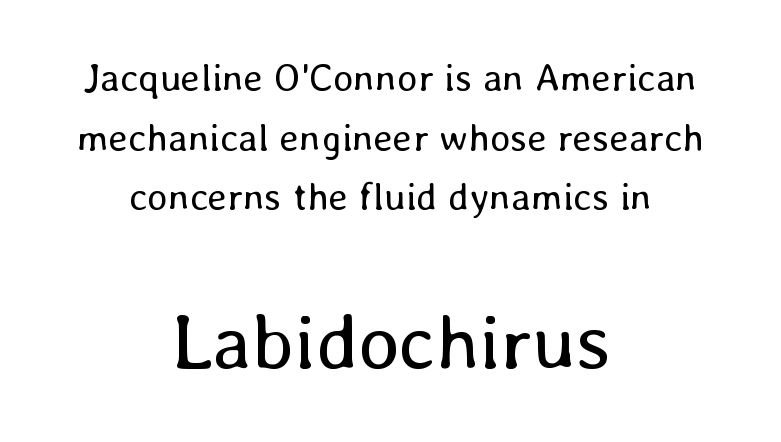
{"italic": "no", "bold": "no", "weight": "regular", "width": "normal", "stroke_contrast": "low", "x_height": "medium", "monospaced": "no", "underline": "no", "align": "center", "line_spacing": "normal", "line_spacing_ratio": 1.53, "letter_spacing": "normal", "letter_spacing_em": 0.0, "larger_block": "second", "size_ratio": 2.0, "glyph_px": 78}
